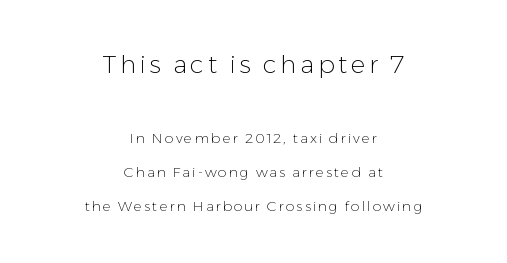
{"italic": "no", "bold": "no", "underline": "no", "align": "center", "line_spacing": "loose", "line_spacing_ratio": 2.43, "larger_block": "first", "size_ratio": 1.79, "glyph_px": 25}
